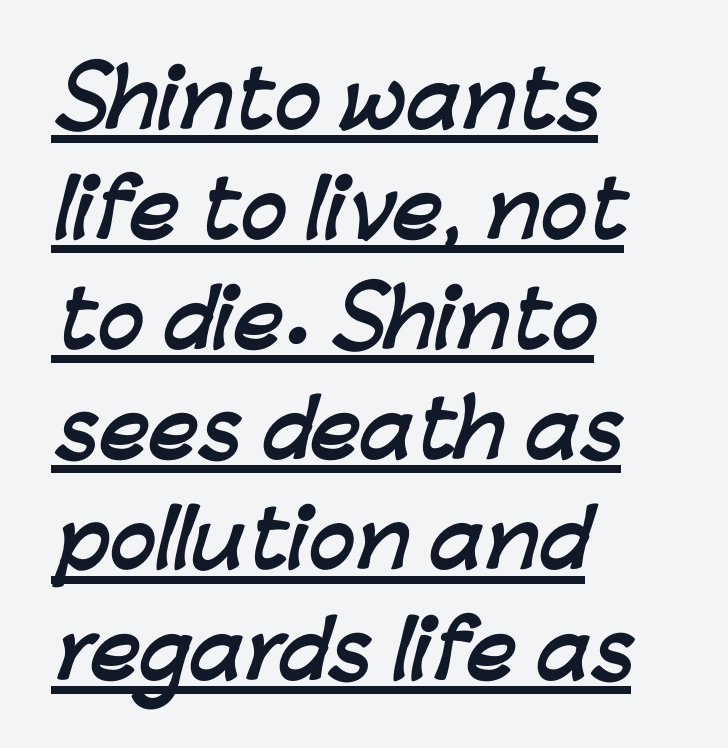
The image shows 77 px semibold sans-serif type; set left-aligned, normal line spacing (1.43x), normal letter spacing, underlined; low stroke contrast and a medium x-height.
